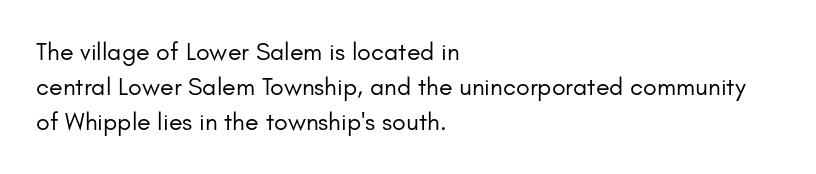
Weight: not bold — regular or lighter. Summary of vertical rhythm: regular, with standard interline spacing. Italic? Not at all — the glyphs are vertical. Words appear dense and cohesive because spacing is normal. Glance below the letters and you will spot only blank space.
